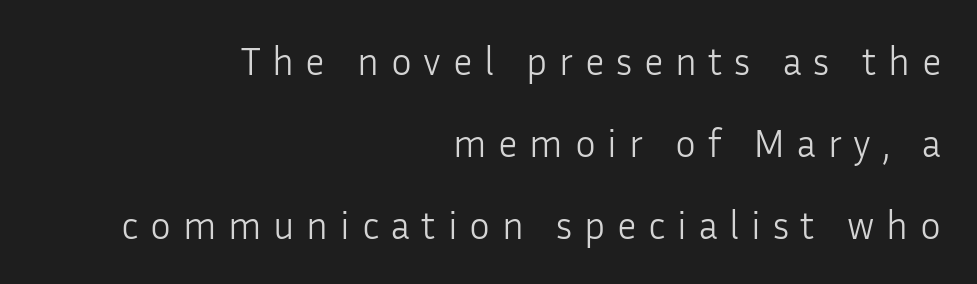
{"serif": "no", "italic": "no", "bold": "no", "weight": "light", "width": "normal", "stroke_contrast": "low", "x_height": "medium", "monospaced": "no", "underline": "no", "align": "right", "line_spacing": "loose", "line_spacing_ratio": 2.1, "letter_spacing": "wide", "letter_spacing_em": 0.3, "glyph_px": 39}
